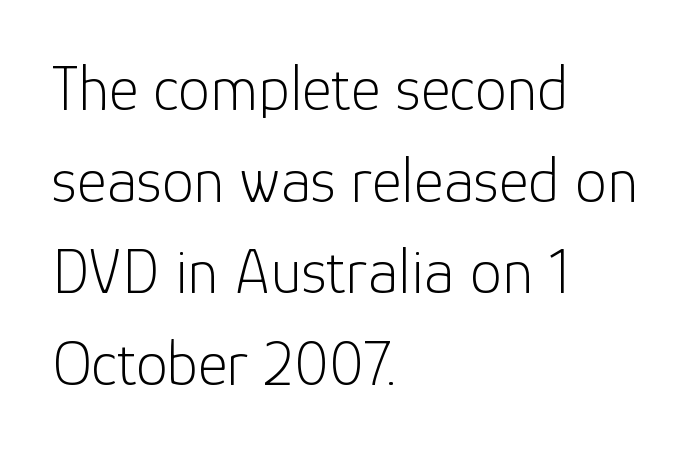
The image shows 64 px light sans-serif type, upright; set left-aligned, normal line spacing (1.43x), normal letter spacing, not underlined; low stroke contrast and a medium x-height.
